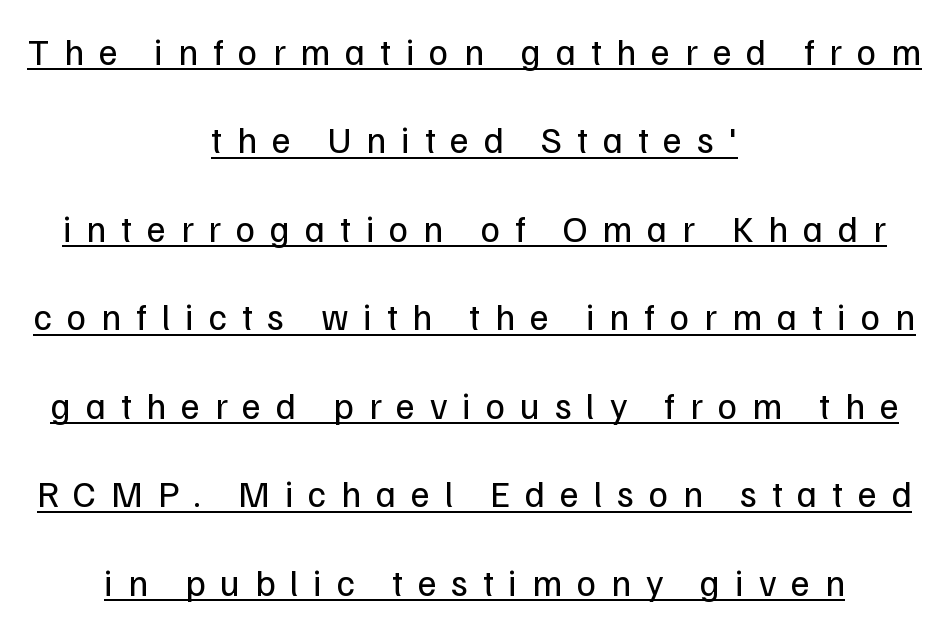
Leading: increased. Examine the stroke ends and you'll find no serifs. The typesetting does not lean heavy: it is not bold. If you folded the block vertically in half, each line would mirror itself in length. These characters rest on top of a visible drawn line.
